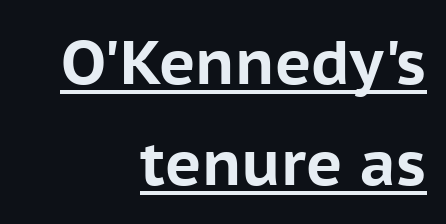
Q: Is the text bold? A: Yes.
Q: Is the text italic (slanted)? A: No, it is upright.
Q: Is the typeface a serif or a sans-serif typeface? A: Sans-serif.
Q: Is the text underlined? A: Yes.
Q: How is the paragraph aligned? A: Right-aligned.
Q: Is the spacing between letters normal or unusually wide? A: Normal.
Q: Is the spacing between lines tight, normal or loose? A: Normal.
Q: Width (condensed, normal, or wide)? A: Normal.
Q: Stroke contrast? A: Low.
Q: x-height? A: Medium.
Q: Monospaced? A: No.
